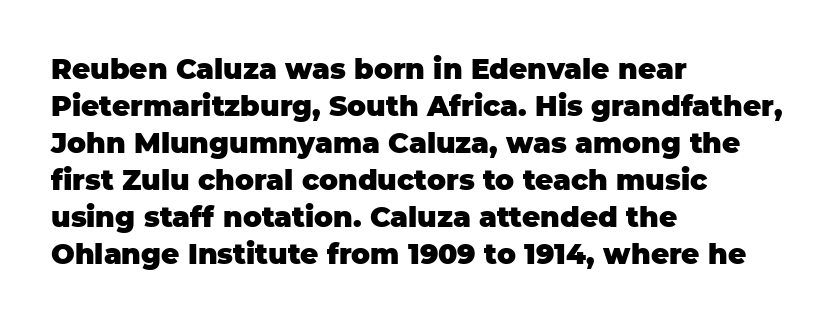
{"serif": "no", "italic": "no", "bold": "yes", "weight": "heavy", "width": "normal", "stroke_contrast": "low", "x_height": "large", "monospaced": "no", "underline": "no", "align": "left", "line_spacing": "normal", "line_spacing_ratio": 1.32, "letter_spacing": "normal", "letter_spacing_em": 0.0, "glyph_px": 28}
